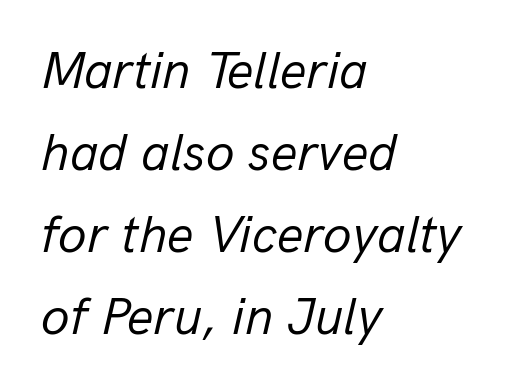
A typesetter would call this leading conventional body-copy spacing. Italic? Definitely — the glyphs are oblique. The setting favours the left margin, as ordinary paragraphs usually do. Looks like regular typesetting: each glyph gets only the width it needs.
